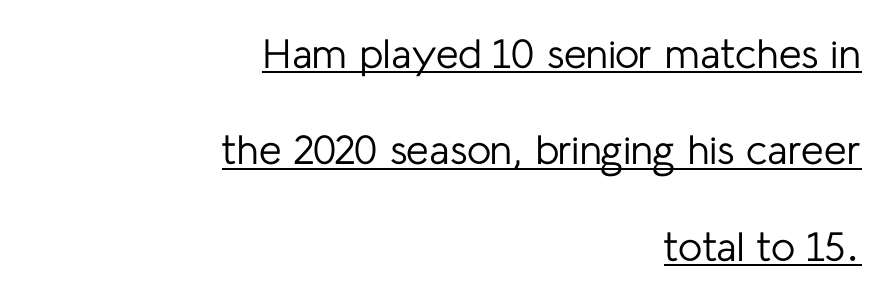
Q: Is the text bold? A: No.
Q: Is the text italic (slanted)? A: No, it is upright.
Q: Is the typeface a serif or a sans-serif typeface? A: Sans-serif.
Q: Is the text underlined? A: Yes.
Q: How is the paragraph aligned? A: Right-aligned.
Q: Is the spacing between letters normal or unusually wide? A: Normal.
Q: Is the spacing between lines tight, normal or loose? A: Loose.
Q: Width (condensed, normal, or wide)? A: Normal.
Q: Stroke contrast? A: Low.
Q: x-height? A: Medium.
Q: Monospaced? A: No.
